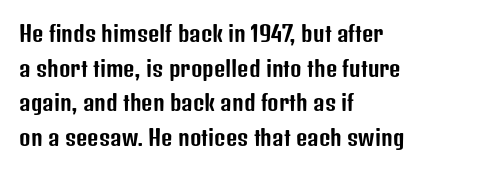
The image shows 22 px text type, upright; set left-aligned, normal line spacing (1.57x), normal letter spacing, not underlined.
